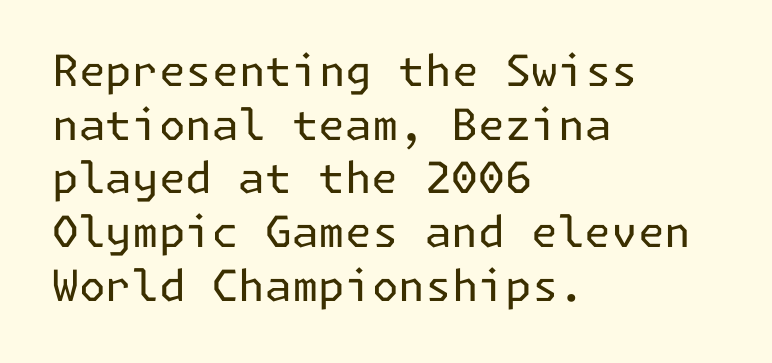
The image shows 43 px regular-weight sans-serif type, upright; set left-aligned, normal line spacing (1.25x), normal letter spacing, not underlined; low stroke contrast and a medium x-height.
